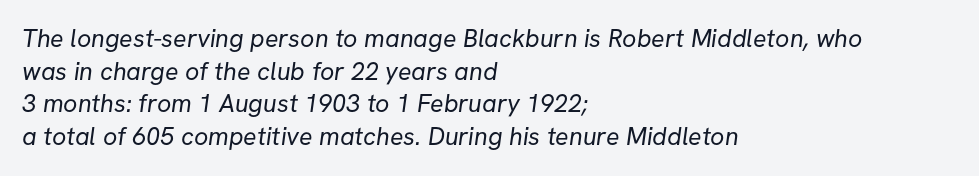
The image shows 25 px text type; set left-aligned, normal line spacing (1.31x), normal letter spacing, not underlined.
